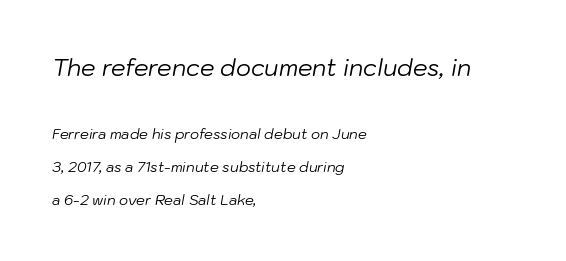
Q: Is the text bold? A: No.
Q: Is the text italic (slanted)? A: Yes, it leans right by about 10 degrees.
Q: Is the text underlined? A: No.
Q: How is the paragraph aligned? A: Left-aligned.
Q: Is the spacing between letters normal or unusually wide? A: Normal.
Q: Is the spacing between lines tight, normal or loose? A: Loose.
Q: Which block of text is set in a larger size, the first (top) or the second (bottom)? A: The first (top) one.
